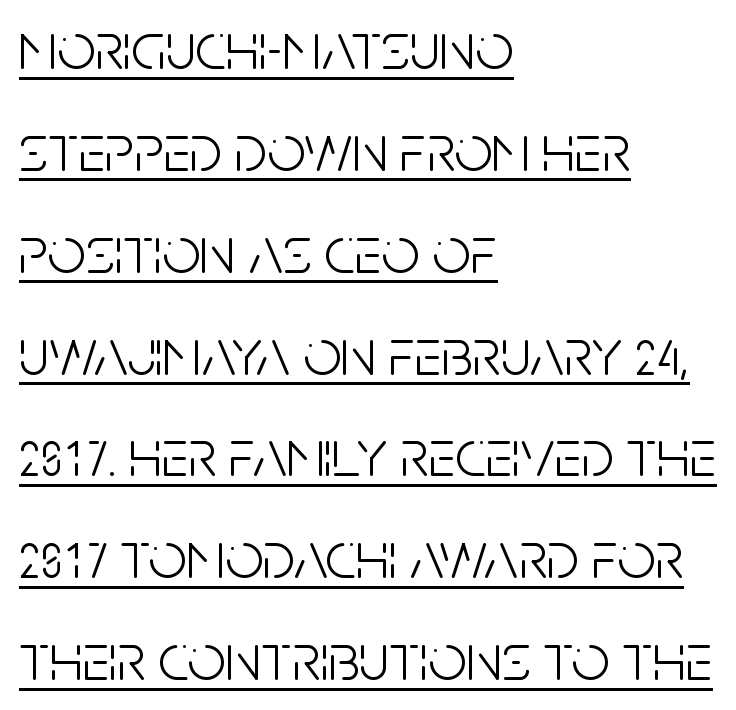
{"serif": "no", "italic": "no", "bold": "no", "weight": "light", "width": "condensed", "stroke_contrast": "low", "x_height": "large", "monospaced": "no", "underline": "yes", "align": "left", "line_spacing": "normal", "line_spacing_ratio": 1.52, "letter_spacing": "normal", "letter_spacing_em": 0.0, "glyph_px": 67}
